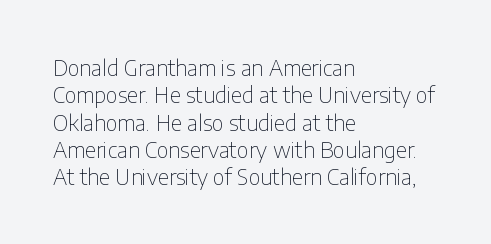
{"italic": "no", "bold": "no", "underline": "no", "align": "left", "line_spacing_ratio": 1.24, "letter_spacing": "normal", "letter_spacing_em": 0.0, "glyph_px": 22}
